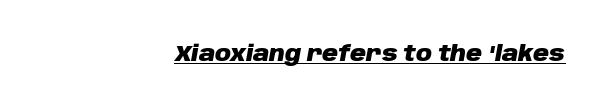
Q: Is the text bold? A: Yes.
Q: Is the text italic (slanted)? A: Yes, it leans right by about 10 degrees.
Q: Is the text underlined? A: Yes.
Q: How is the paragraph aligned? A: Right-aligned.
Q: Is the spacing between letters normal or unusually wide? A: Normal.
